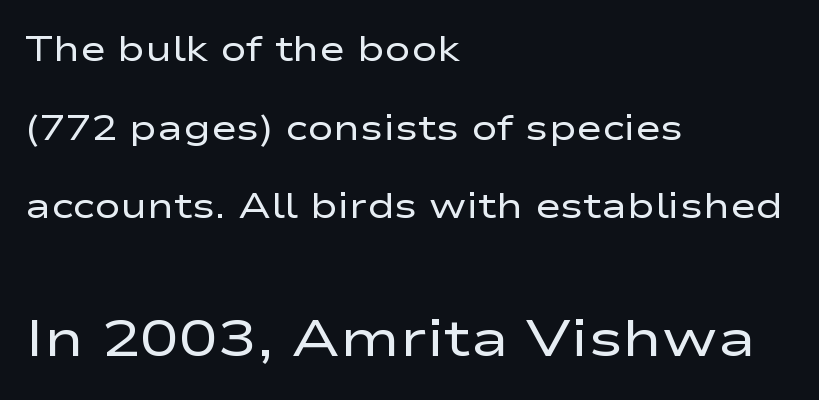
{"serif": "no", "italic": "no", "bold": "no", "weight": "regular", "width": "wide", "stroke_contrast": "low", "x_height": "medium", "monospaced": "no", "underline": "no", "align": "left", "line_spacing": "loose", "line_spacing_ratio": 2.25, "letter_spacing": "normal", "letter_spacing_em": 0.0, "larger_block": "second", "size_ratio": 1.49, "glyph_px": 52}
